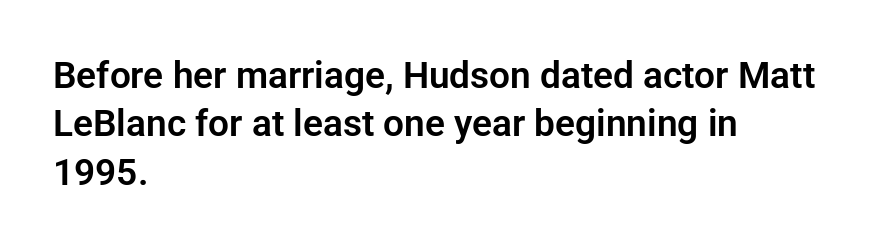
{"serif": "no", "italic": "no", "width": "normal", "stroke_contrast": "low", "x_height": "medium", "monospaced": "no", "underline": "no", "align": "left", "line_spacing": "normal", "line_spacing_ratio": 1.31, "letter_spacing": "normal", "letter_spacing_em": 0.0, "glyph_px": 37}
